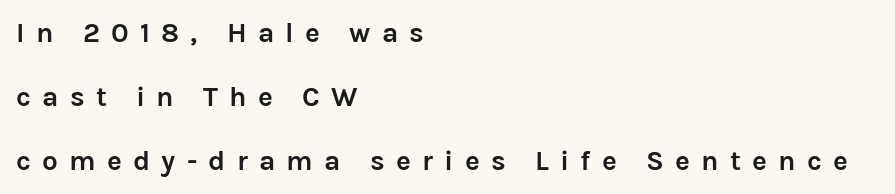
The image shows 28 px semibold sans-serif type, upright; set left-aligned, loose line spacing (2.28x), unusually wide letter spacing (+0.4 em), not underlined; low stroke contrast and a medium x-height.
